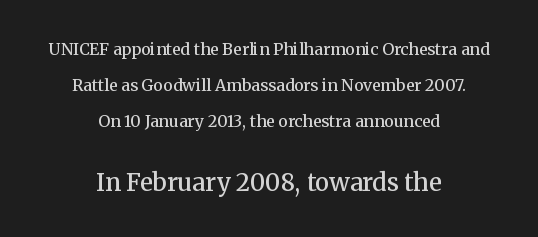
Q: Is the text bold? A: Semi-bold.
Q: Is the text italic (slanted)? A: No, it is upright.
Q: Is the text underlined? A: No.
Q: How is the paragraph aligned? A: Centered.
Q: Is the spacing between letters normal or unusually wide? A: Normal.
Q: Is the spacing between lines tight, normal or loose? A: Loose.
Q: Which block of text is set in a larger size, the first (top) or the second (bottom)? A: The second (bottom) one.
